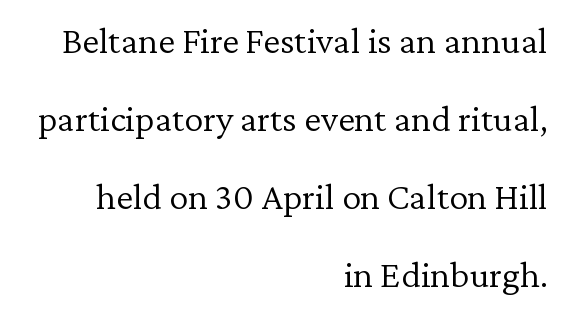
Q: Is the text bold? A: No.
Q: Is the text italic (slanted)? A: No, it is upright.
Q: Is the typeface a serif or a sans-serif typeface? A: Serif.
Q: Is the text underlined? A: No.
Q: How is the paragraph aligned? A: Right-aligned.
Q: Is the spacing between letters normal or unusually wide? A: Normal.
Q: Is the spacing between lines tight, normal or loose? A: Loose.
Q: Width (condensed, normal, or wide)? A: Normal.
Q: Stroke contrast? A: Low.
Q: x-height? A: Medium.
Q: Monospaced? A: No.
